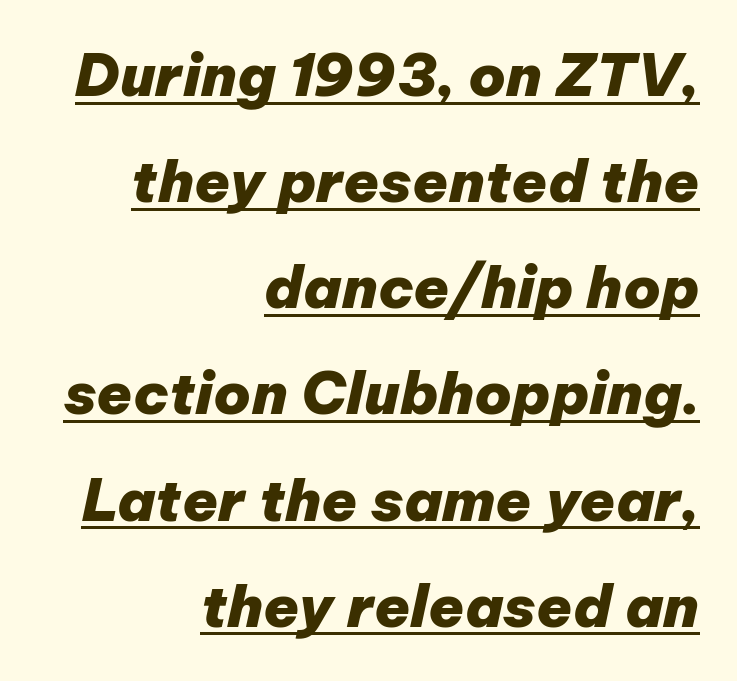
{"italic": "yes", "lean": "right", "slant_degrees": 12, "bold": "yes", "weight": "heavy", "width": "normal", "stroke_contrast": "low", "x_height": "medium", "monospaced": "no", "underline": "yes", "align": "right", "line_spacing_ratio": 1.83, "letter_spacing": "normal", "letter_spacing_em": 0.0, "glyph_px": 58}
